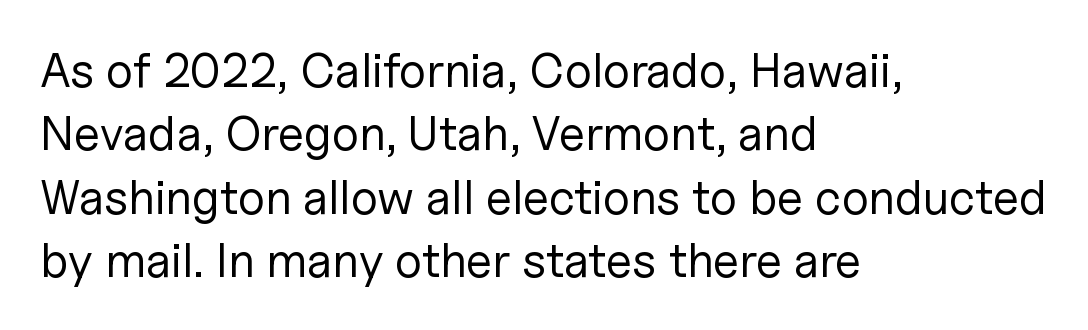
Each word holds together tightly as a unit, with standard inter-letter gaps. How would I describe the line gaps? Plain and ordinary. Typeset ragged right — the left edge is the straight one. The font's upright variant was chosen for this text.
